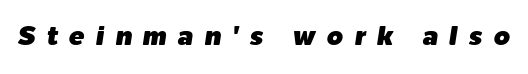
Q: Is the text italic (slanted)? A: Yes, it leans right by about 9 degrees.
Q: Is the text underlined? A: No.
Q: Is the spacing between letters normal or unusually wide? A: Unusually wide.
